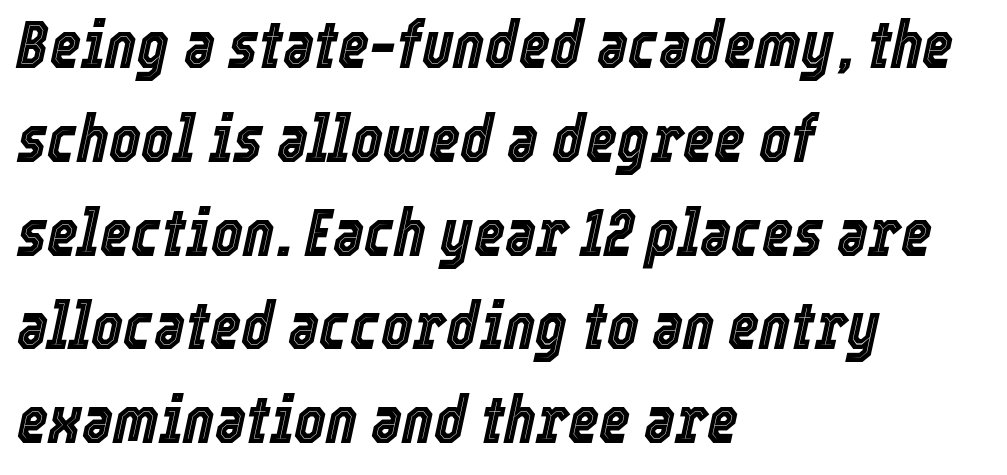
Here the designer chose a conventional face with non-uniform glyph widths. The paragraph shown leans on its left margin. Evenly set lines give the paragraph a standard silhouette. Spacing between characters is what you'd get straight out of the box. Check the space under the baseline: it is left empty.
